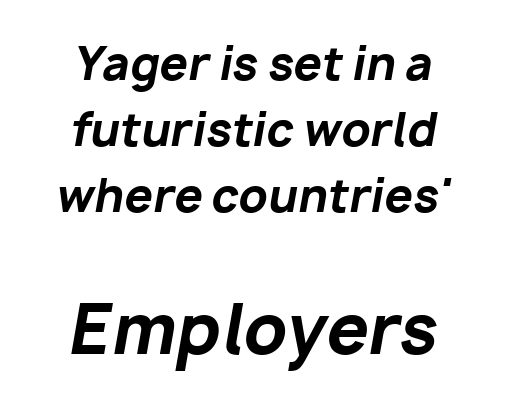
The image shows 67 px bold type, italic (leaning right); set centered, normal line spacing (1.47x), normal letter spacing, not underlined; the second (bottom) block is 1.49x larger; low stroke contrast and a medium x-height.
